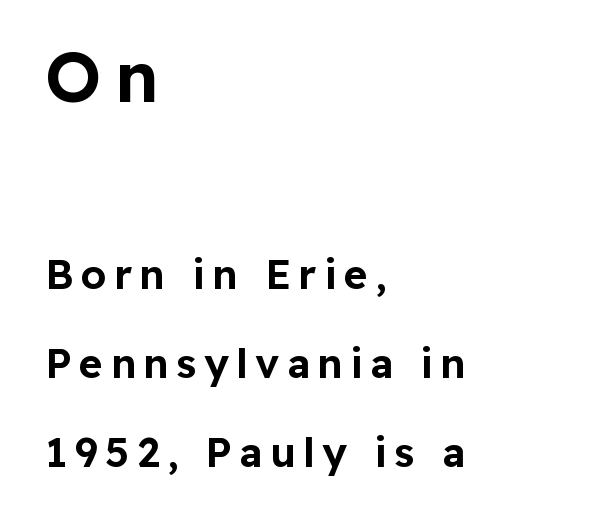
{"serif": "no", "italic": "no", "width": "normal", "stroke_contrast": "low", "x_height": "medium", "monospaced": "no", "underline": "no", "align": "left", "line_spacing": "loose", "line_spacing_ratio": 2.17, "larger_block": "first", "size_ratio": 1.73, "glyph_px": 71}
